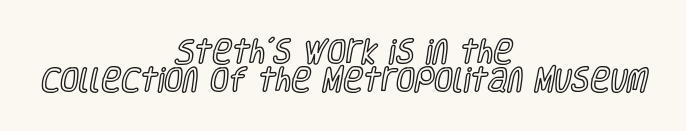
Q: Is the text italic (slanted)? A: Yes.
Q: Is the text underlined? A: No.
Q: How is the paragraph aligned? A: Centered.
Q: Is the spacing between letters normal or unusually wide? A: Normal.
Q: Is the spacing between lines tight, normal or loose? A: Tight.
